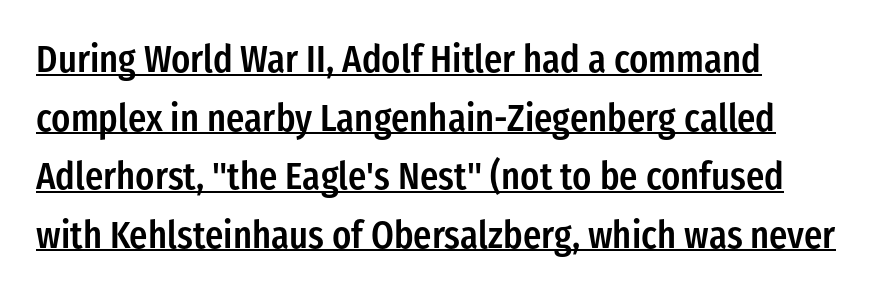
Q: Is the text bold? A: Semi-bold.
Q: Is the text italic (slanted)? A: No, it is upright.
Q: Is the typeface a serif or a sans-serif typeface? A: Sans-serif.
Q: Is the text underlined? A: Yes.
Q: How is the paragraph aligned? A: Left-aligned.
Q: Is the spacing between letters normal or unusually wide? A: Normal.
Q: Is the spacing between lines tight, normal or loose? A: Normal.
Q: Width (condensed, normal, or wide)? A: Condensed.
Q: Stroke contrast? A: Low.
Q: x-height? A: Medium.
Q: Monospaced? A: No.
